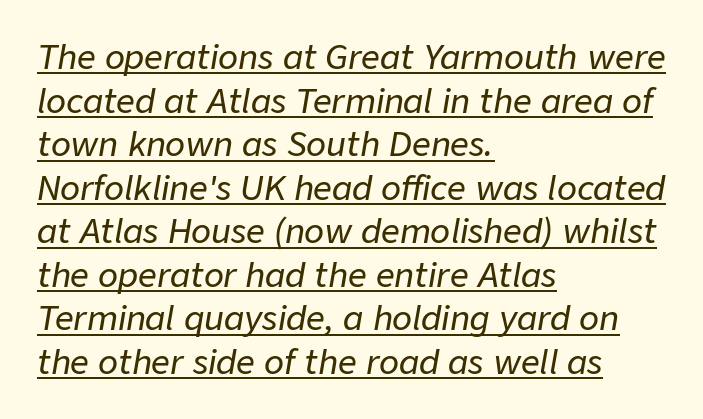
Q: Is the text italic (slanted)? A: Yes, it leans right by about 9 degrees.
Q: Is the text underlined? A: Yes.
Q: How is the paragraph aligned? A: Left-aligned.
Q: Is the spacing between letters normal or unusually wide? A: Normal.
Q: Is the spacing between lines tight, normal or loose? A: Normal.
Q: Width (condensed, normal, or wide)? A: Normal.
Q: Stroke contrast? A: Low.
Q: x-height? A: Medium.
Q: Monospaced? A: No.
